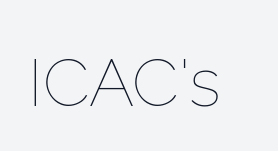
The image shows 67 px thin type, upright; set normal letter spacing, not underlined; low stroke contrast and a medium x-height.
